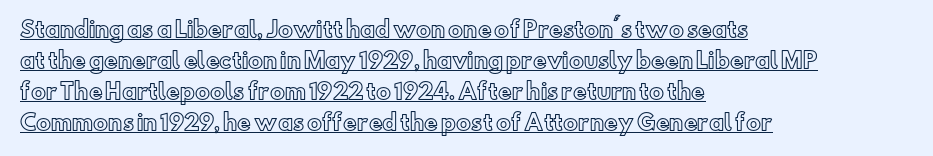
Q: Is the text italic (slanted)? A: No, it is upright.
Q: Is the text underlined? A: Yes.
Q: How is the paragraph aligned? A: Left-aligned.
Q: Is the spacing between letters normal or unusually wide? A: Normal.
Q: Is the spacing between lines tight, normal or loose? A: Normal.
